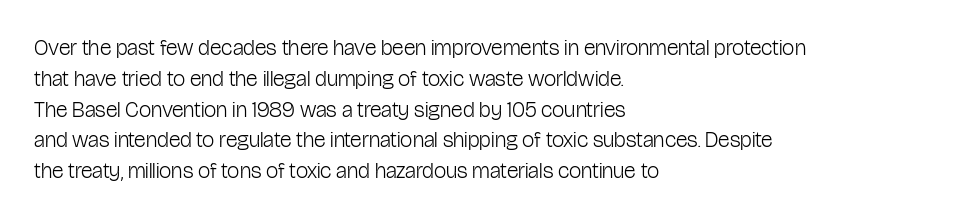
The image shows 22 px text type, upright; set left-aligned, normal line spacing (1.4x), normal letter spacing, not underlined.
